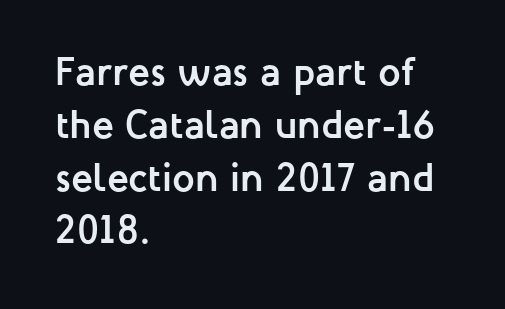
Q: Is the text bold? A: Yes.
Q: Is the text italic (slanted)? A: No, it is upright.
Q: Is the typeface a serif or a sans-serif typeface? A: Sans-serif.
Q: Is the text underlined? A: No.
Q: How is the paragraph aligned? A: Left-aligned.
Q: Is the spacing between letters normal or unusually wide? A: Normal.
Q: Is the spacing between lines tight, normal or loose? A: Normal.
Q: Width (condensed, normal, or wide)? A: Normal.
Q: Stroke contrast? A: Low.
Q: x-height? A: Medium.
Q: Monospaced? A: No.
